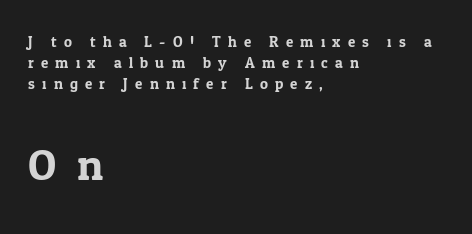
A normal amount of white space separates one row of letters from the next. The axis of the letterforms is exactly vertical. You could not count columns in this text — the font is proportionally spaced. Check under the words: just untouched page. Typesetter's note — lower block bumped up in size, upper block left smaller. Caption: expanded tracking, letters set apart.
